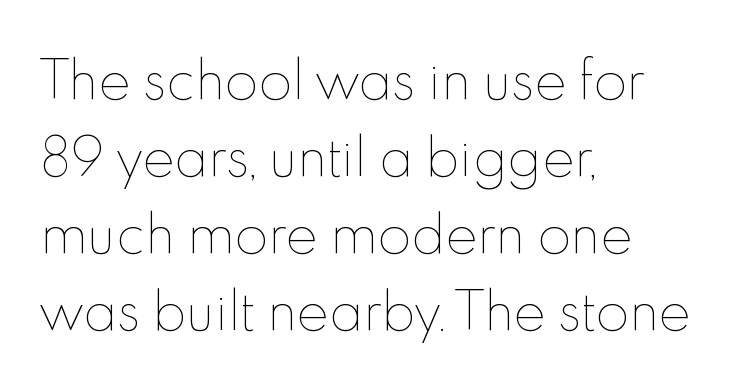
{"italic": "no", "bold": "no", "weight": "thin", "width": "normal", "x_height": "small", "monospaced": "no", "underline": "no", "align": "left", "line_spacing": "normal", "line_spacing_ratio": 1.57, "letter_spacing": "normal", "letter_spacing_em": 0.0, "glyph_px": 49}
